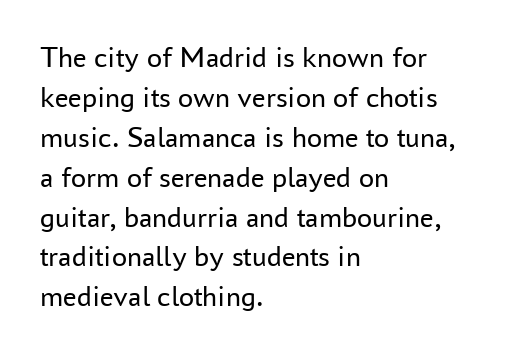
The image shows 30 px regular-weight sans-serif type, upright; set left-aligned, normal line spacing (1.33x), normal letter spacing, not underlined; low stroke contrast and a medium x-height.
